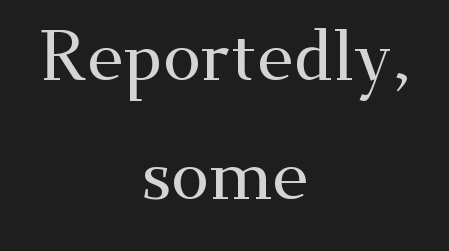
The image shows 69 px wide serif type, upright; set centered, line spacing 1.72x, normal letter spacing, not underlined; medium stroke contrast and a small x-height.
